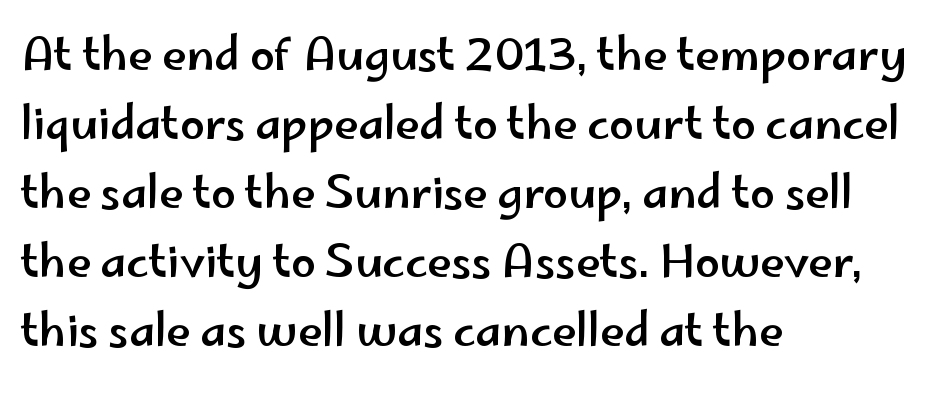
{"serif": "no", "italic": "no", "width": "wide", "stroke_contrast": "low", "x_height": "small", "monospaced": "no", "underline": "no", "align": "left", "line_spacing": "normal", "line_spacing_ratio": 1.57, "letter_spacing": "normal", "letter_spacing_em": 0.0, "glyph_px": 44}
